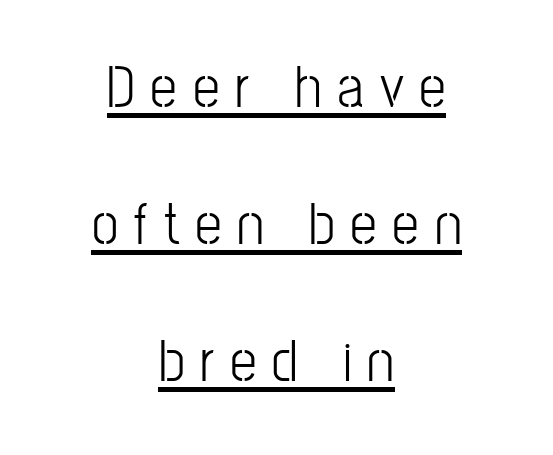
Short and long lines alike share a common midpoint. The passage shown is typed in a proportional face where columns would drift. No extra ink here — the face is not bold. Honestly, the rows look like they've been pulled way apart. Someone cranked the tracking dial way up on this one.
